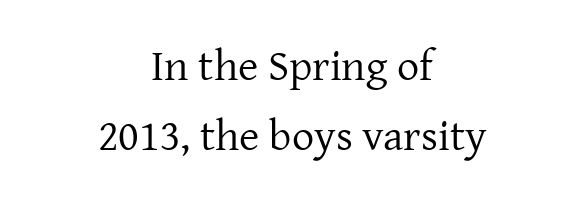
This rendering employs a face with finishing strokes, i.e., a serif. Leading matches the norm, producing a regular column. The letters sit at their default tracking, neither squeezed nor spread. Is this a fixed-width face? No — the glyphs have proportional, varying widths. Is this a heavy cut? Hardly; it is regular or lighter.
